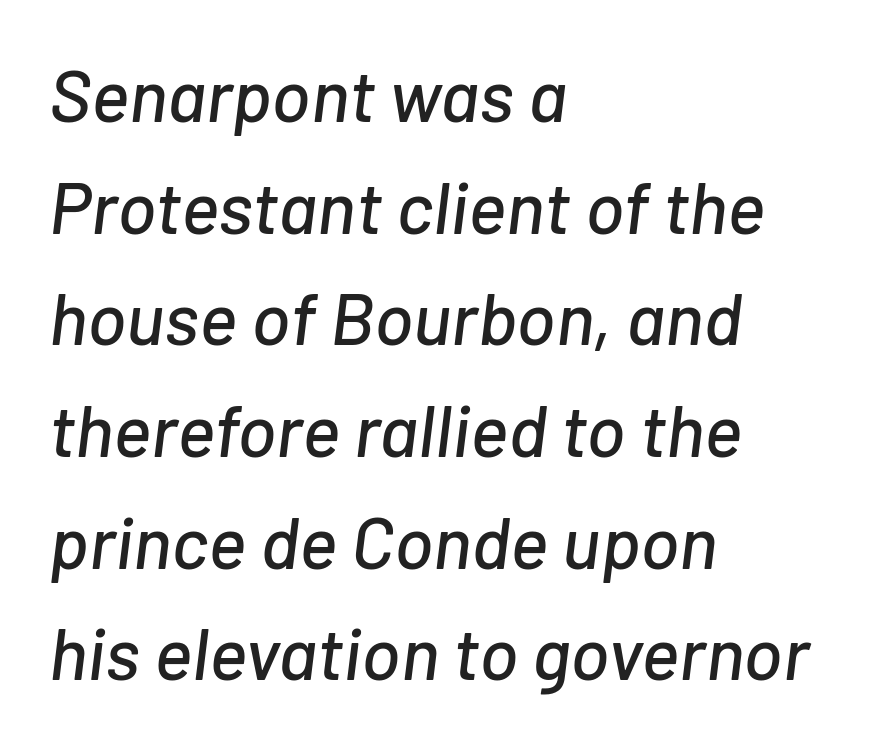
Q: Is the text italic (slanted)? A: Yes, it leans right by about 7 degrees.
Q: Is the text underlined? A: No.
Q: How is the paragraph aligned? A: Left-aligned.
Q: Is the spacing between letters normal or unusually wide? A: Normal.
Q: Is the spacing between lines tight, normal or loose? A: Normal.
Q: Width (condensed, normal, or wide)? A: Normal.
Q: Stroke contrast? A: Low.
Q: x-height? A: Medium.
Q: Monospaced? A: No.
